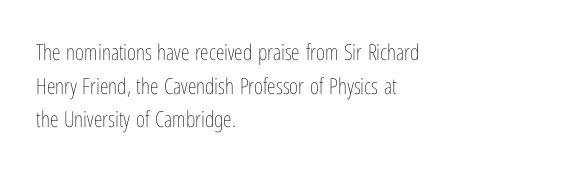
{"italic": "no", "bold": "no", "underline": "no", "align": "left", "line_spacing": "normal", "line_spacing_ratio": 1.53, "letter_spacing": "normal", "letter_spacing_em": 0.0, "glyph_px": 22}
